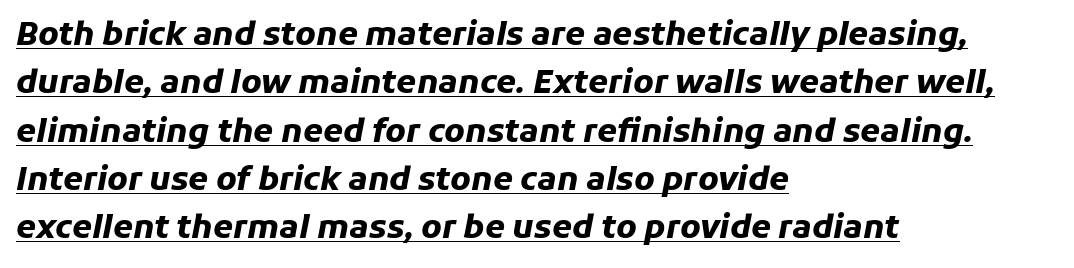
Q: Is the text bold? A: Yes.
Q: Is the text italic (slanted)? A: Yes, it leans right by about 11 degrees.
Q: Is the text underlined? A: Yes.
Q: How is the paragraph aligned? A: Left-aligned.
Q: Is the spacing between letters normal or unusually wide? A: Normal.
Q: Is the spacing between lines tight, normal or loose? A: Normal.
Q: Width (condensed, normal, or wide)? A: Normal.
Q: Stroke contrast? A: Low.
Q: x-height? A: Medium.
Q: Monospaced? A: No.
